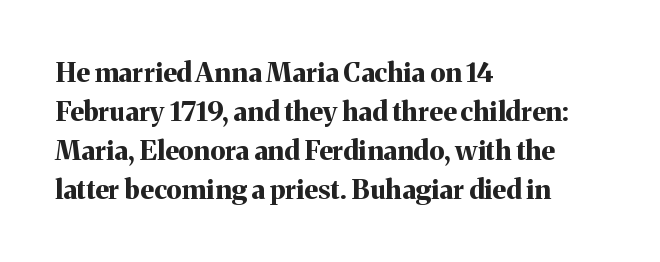
The image shows 27 px bold type, upright; set left-aligned, normal line spacing (1.44x), normal letter spacing, not underlined.
